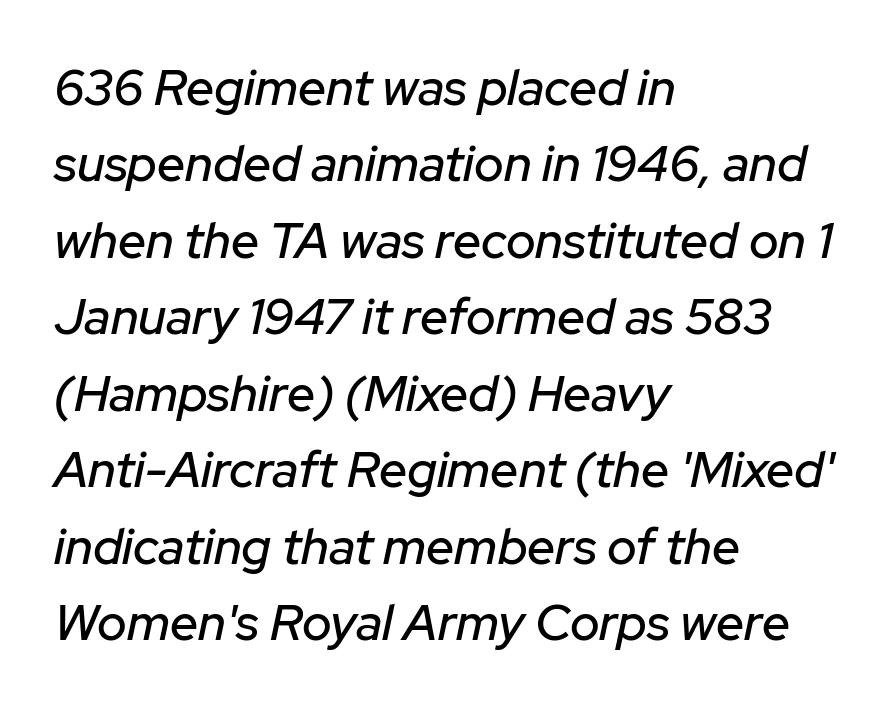
The image shows 50 px text type, italic (leaning right); set left-aligned, normal line spacing (1.53x), normal letter spacing, not underlined; low stroke contrast and a medium x-height.
